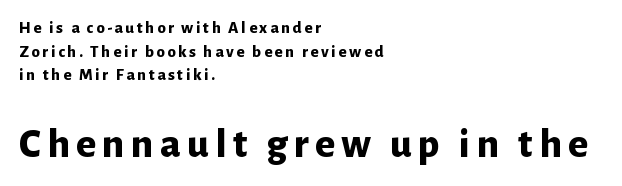
{"serif": "no", "italic": "no", "bold": "yes", "weight": "bold", "width": "normal", "stroke_contrast": "low", "x_height": "medium", "monospaced": "no", "underline": "no", "align": "left", "line_spacing": "normal", "line_spacing_ratio": 1.39, "larger_block": "second", "size_ratio": 2.47, "glyph_px": 42}
